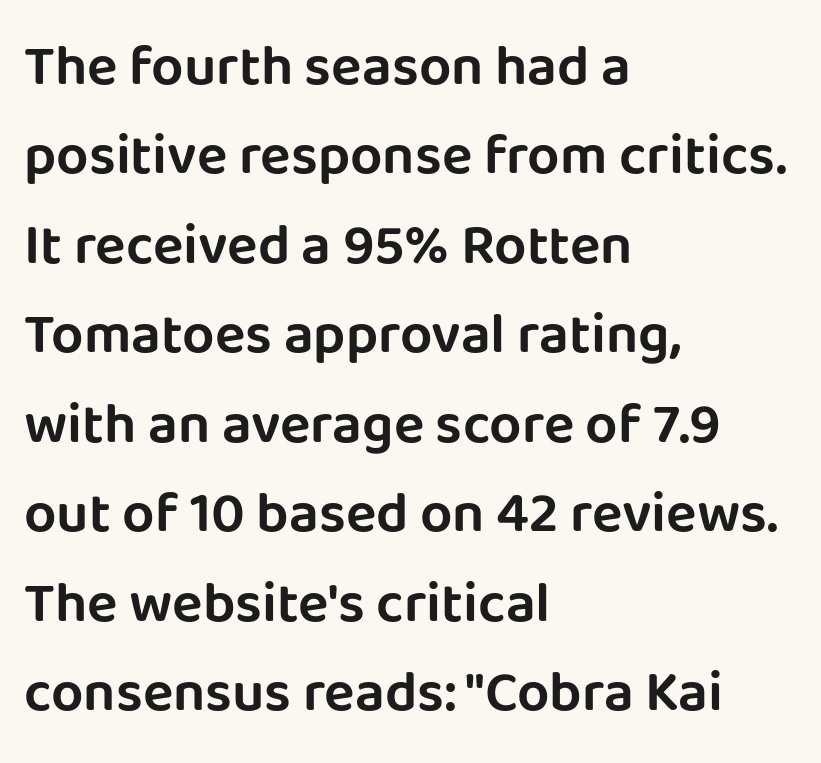
The image shows 57 px sans-serif type, upright; set left-aligned, normal line spacing (1.57x), normal letter spacing, not underlined; low stroke contrast and a large x-height.
